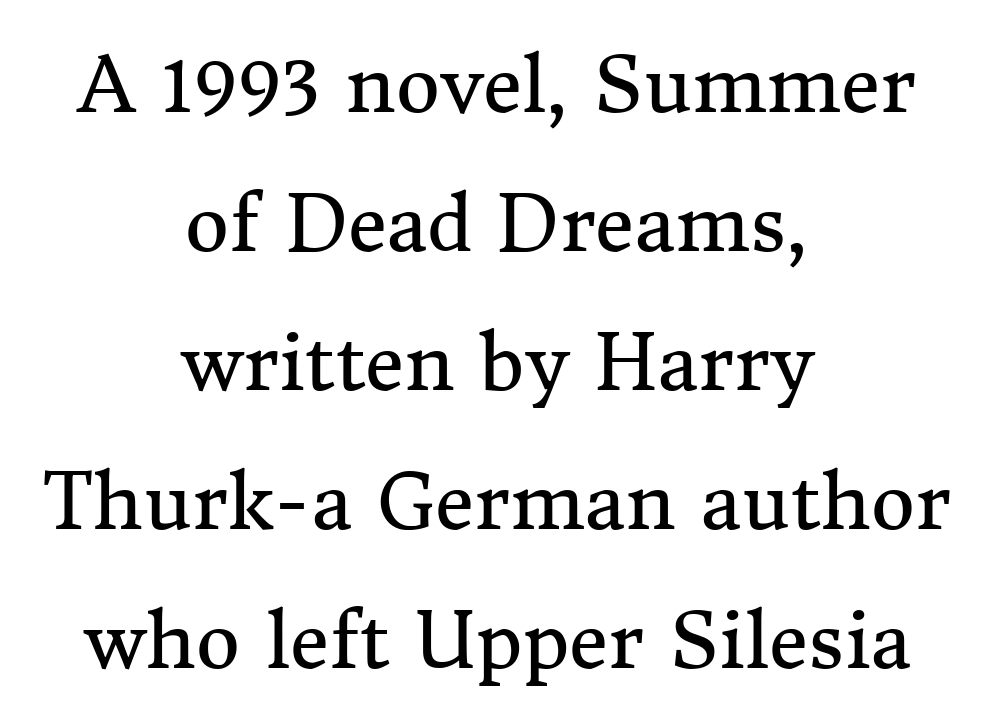
The image shows 76 px regular-weight serif type, upright; set centered, line spacing 1.83x, normal letter spacing, not underlined; medium stroke contrast and a medium x-height.
